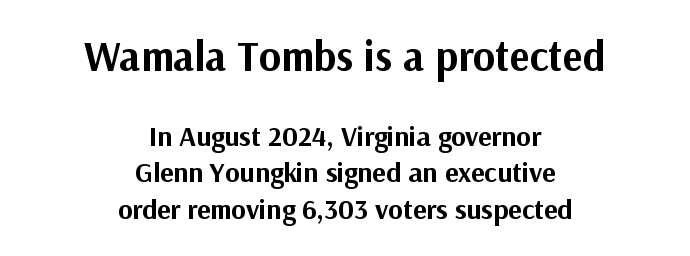
Where is the straight margin? There isn't one; the lines are centered. Serifs: no, the terminals of the letterforms are clean. Beneath every word, the page is bare. Every character sits straight up, as roman type does. A typesetter would call this leading conventional body-copy spacing.
